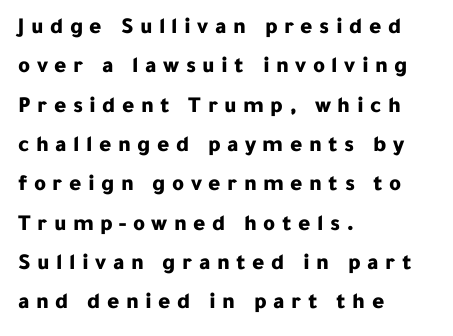
{"italic": "no", "bold": "yes", "underline": "no", "align": "left", "line_spacing_ratio": 1.71, "letter_spacing": "wide", "letter_spacing_em": 0.28, "glyph_px": 23}
